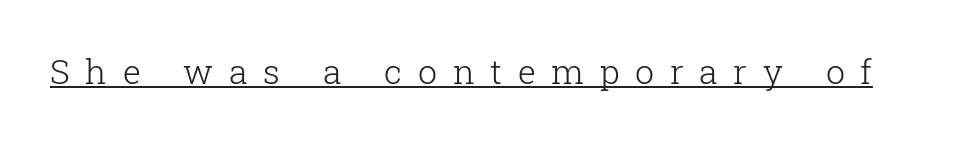
Q: Is the text bold? A: No.
Q: Is the text italic (slanted)? A: No, it is upright.
Q: Is the typeface a serif or a sans-serif typeface? A: Serif.
Q: Is the text underlined? A: Yes.
Q: Is the spacing between letters normal or unusually wide? A: Unusually wide.
Q: Width (condensed, normal, or wide)? A: Normal.
Q: Stroke contrast? A: Low.
Q: x-height? A: Medium.
Q: Monospaced? A: No.
